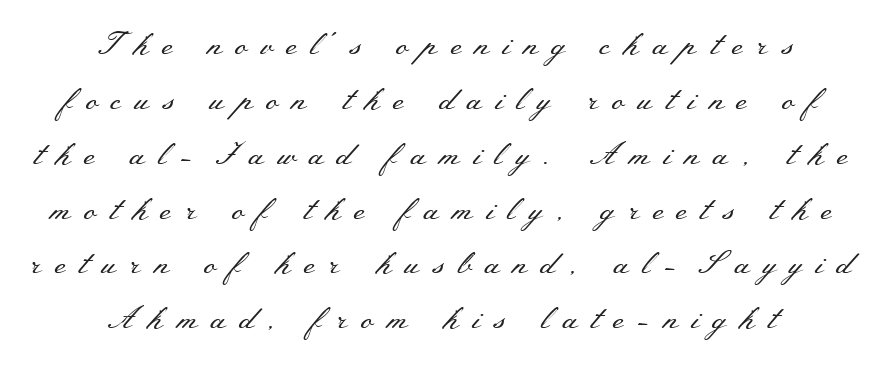
{"serif": "yes", "bold": "no", "weight": "regular", "width": "wide", "stroke_contrast": "medium", "x_height": "small", "monospaced": "no", "underline": "no", "line_spacing_ratio": 1.77, "letter_spacing": "wide", "letter_spacing_em": 0.42, "glyph_px": 31}
